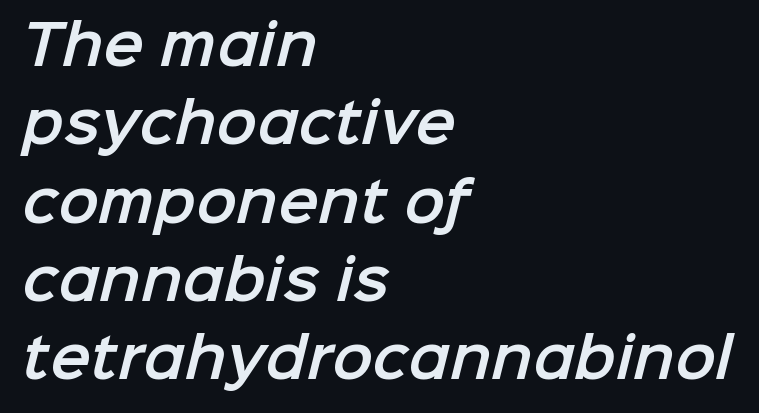
Q: Is the typeface a serif or a sans-serif typeface? A: Sans-serif.
Q: Is the text underlined? A: No.
Q: How is the paragraph aligned? A: Left-aligned.
Q: Is the spacing between letters normal or unusually wide? A: Normal.
Q: Is the spacing between lines tight, normal or loose? A: Normal.
Q: Width (condensed, normal, or wide)? A: Normal.
Q: Stroke contrast? A: Low.
Q: x-height? A: Medium.
Q: Monospaced? A: No.
